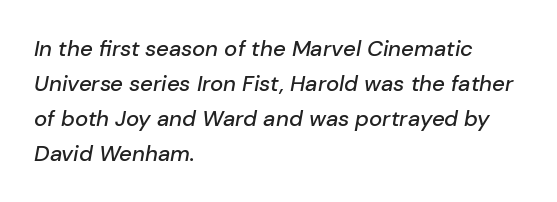
The image shows 22 px text type, italic (leaning right); set left-aligned, normal line spacing (1.59x), normal letter spacing, not underlined.
